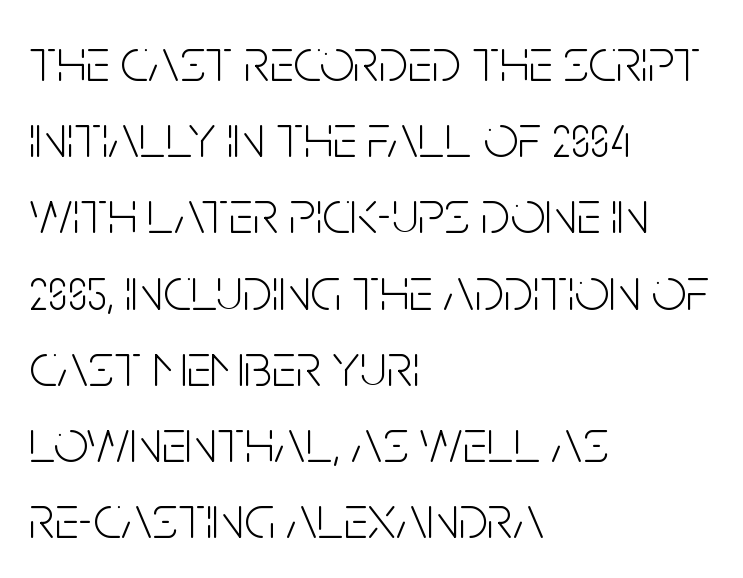
{"serif": "no", "italic": "no", "bold": "no", "weight": "light", "width": "condensed", "stroke_contrast": "low", "x_height": "large", "monospaced": "no", "underline": "no", "align": "left", "line_spacing": "normal", "line_spacing_ratio": 1.25, "letter_spacing": "normal", "letter_spacing_em": 0.0, "glyph_px": 61}
